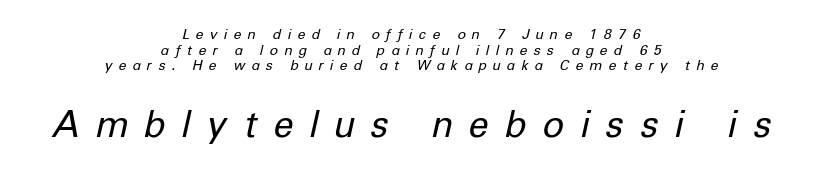
Would a proofreader flag this as italicized? Yes. The rendering enlarges the type as you move from the upper chunk to the lower. Varying glyph widths throughout — classic text-font behaviour. Students, note that the glyphs here are deliberately spaced far apart.
